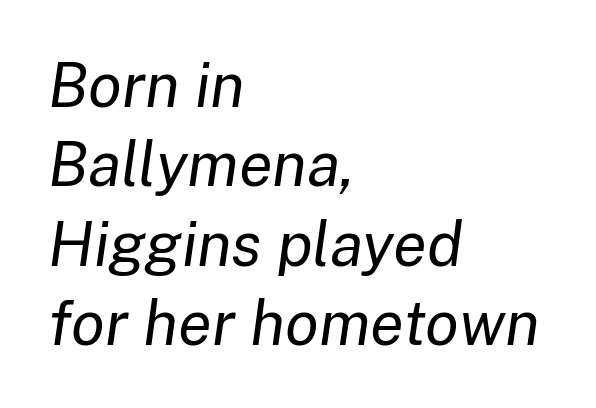
Q: Is the text bold? A: No.
Q: Is the text italic (slanted)? A: Yes, it leans right by about 8 degrees.
Q: Is the text underlined? A: No.
Q: How is the paragraph aligned? A: Left-aligned.
Q: Is the spacing between letters normal or unusually wide? A: Normal.
Q: Is the spacing between lines tight, normal or loose? A: Normal.
Q: Width (condensed, normal, or wide)? A: Normal.
Q: Stroke contrast? A: Low.
Q: x-height? A: Medium.
Q: Monospaced? A: No.
